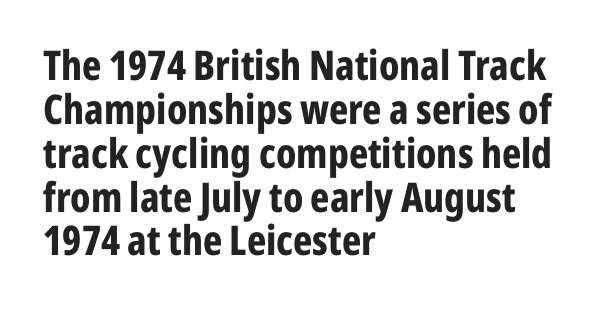
Typographically, this falls in the sans-serif category. Letter spacing: default. Proportional: the letters do not fall into vertical columns. The rendering uses a small line-height, squeezing the rows. Weight check: bold — yes, fully. These lines stack with their left ends in a neat column.
